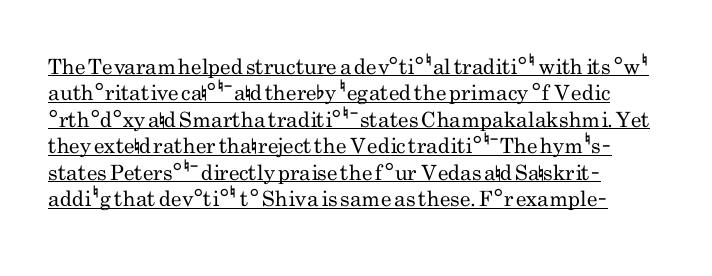
Q: Is the text bold? A: No.
Q: Is the text italic (slanted)? A: No, it is upright.
Q: Is the text underlined? A: Yes.
Q: How is the paragraph aligned? A: Left-aligned.
Q: Is the spacing between letters normal or unusually wide? A: Normal.
Q: Is the spacing between lines tight, normal or loose? A: Normal.
